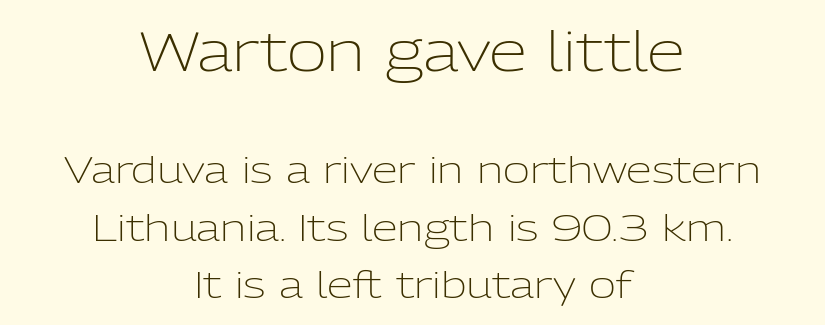
Q: Is the text bold? A: No.
Q: Is the text italic (slanted)? A: No, it is upright.
Q: Is the typeface a serif or a sans-serif typeface? A: Sans-serif.
Q: Is the text underlined? A: No.
Q: How is the paragraph aligned? A: Centered.
Q: Is the spacing between letters normal or unusually wide? A: Normal.
Q: Is the spacing between lines tight, normal or loose? A: Normal.
Q: Which block of text is set in a larger size, the first (top) or the second (bottom)? A: The first (top) one.
Q: Width (condensed, normal, or wide)? A: Normal.
Q: Stroke contrast? A: Low.
Q: x-height? A: Medium.
Q: Monospaced? A: No.
